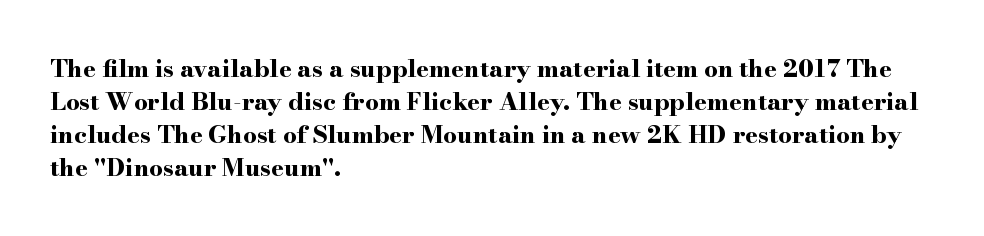
Q: Is the text bold? A: Yes.
Q: Is the text italic (slanted)? A: No, it is upright.
Q: Is the text underlined? A: No.
Q: How is the paragraph aligned? A: Left-aligned.
Q: Is the spacing between letters normal or unusually wide? A: Normal.
Q: Is the spacing between lines tight, normal or loose? A: Normal.
